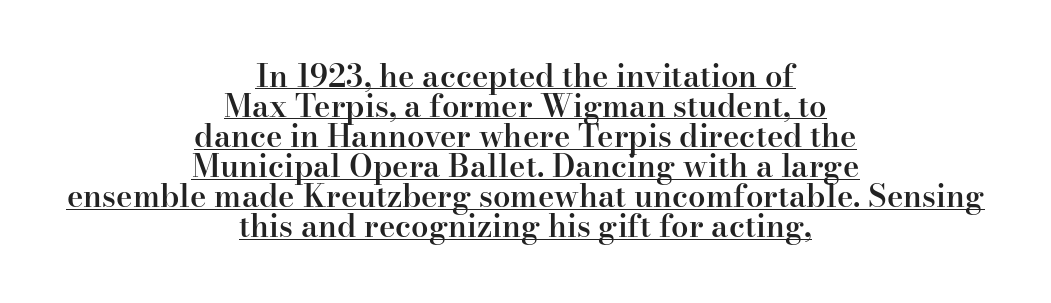
{"serif": "yes", "italic": "no", "bold": "semi", "weight": "semibold", "width": "normal", "stroke_contrast": "high", "x_height": "small", "monospaced": "no", "underline": "yes", "align": "center", "line_spacing": "tight", "line_spacing_ratio": 0.97, "letter_spacing": "normal", "letter_spacing_em": 0.0, "glyph_px": 31}
